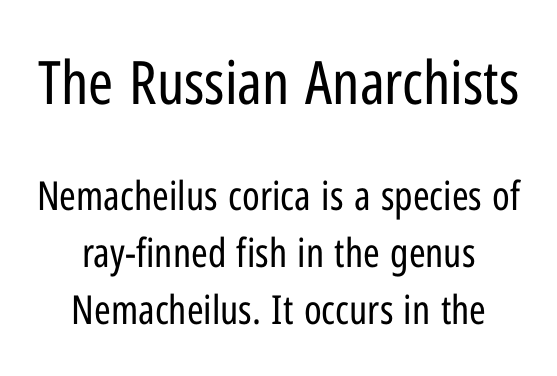
The rendering uses natural spacing where letterforms have individual widths. The upper block of text is set noticeably larger than the block beneath it. Students, observe: this is what conventionally led text looks like. Students, note that the glyphs here touch the page at normal intervals.
